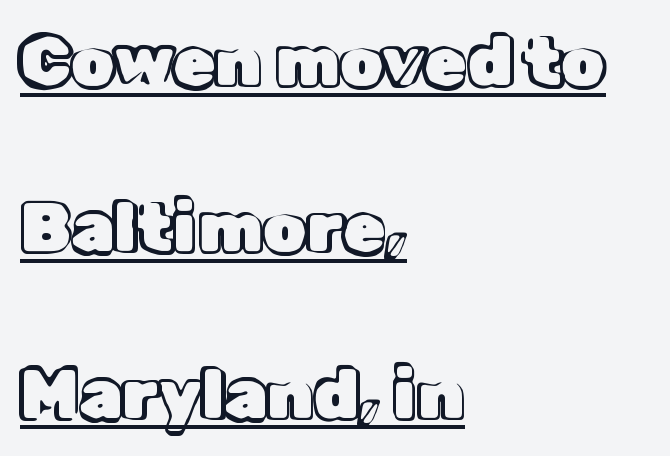
{"italic": "no", "width": "normal", "x_height": "medium", "monospaced": "no", "underline": "yes", "align": "left", "line_spacing": "loose", "line_spacing_ratio": 2.41, "letter_spacing": "normal", "letter_spacing_em": 0.0, "glyph_px": 69}
